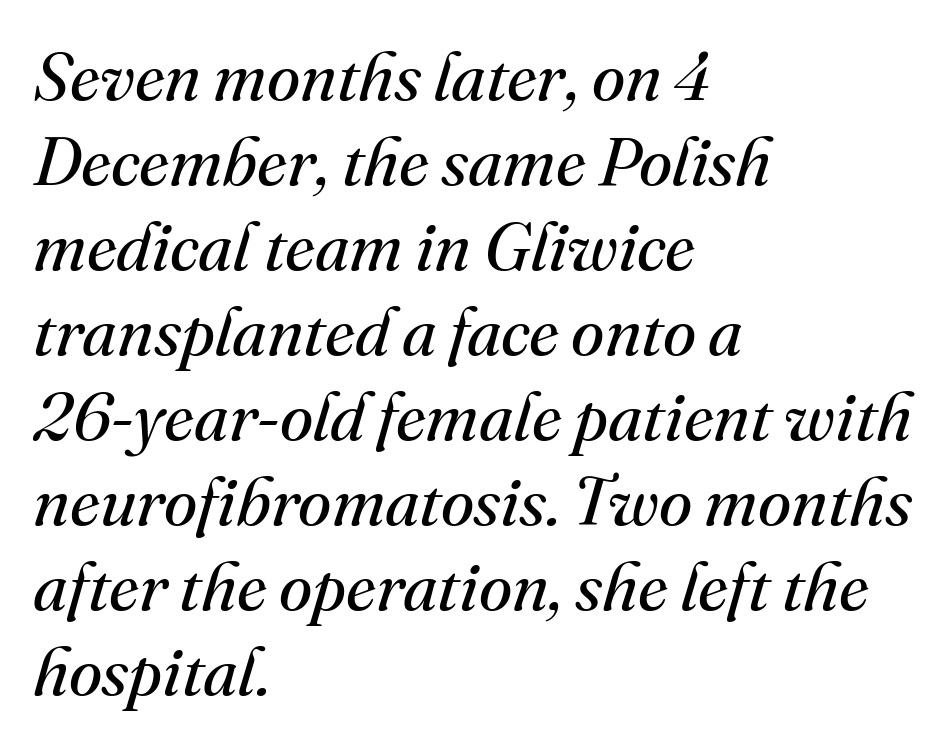
Has an underline been added? It has not. Italic? Definitely — the glyphs are oblique. Is this a fixed-width face? No — the glyphs have proportional, varying widths. Are there feet on the stems? There are — it's a serif. If you measured baseline to baseline, you'd find a middling distance. Heft: none added — not bold.
